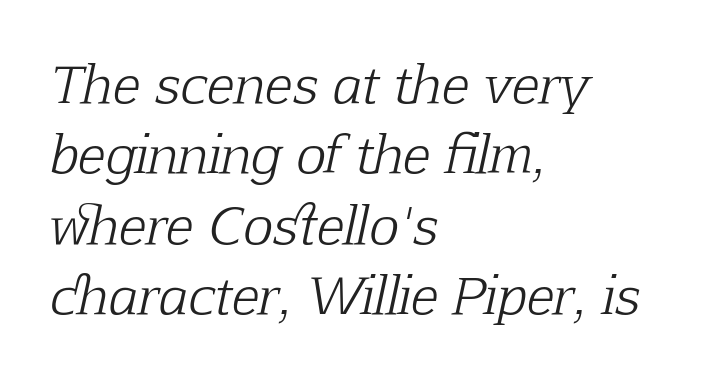
Q: Is the text bold? A: No.
Q: Is the text italic (slanted)? A: Yes, it leans right by about 12 degrees.
Q: Is the typeface a serif or a sans-serif typeface? A: Serif.
Q: Is the text underlined? A: No.
Q: How is the paragraph aligned? A: Left-aligned.
Q: Is the spacing between letters normal or unusually wide? A: Normal.
Q: Is the spacing between lines tight, normal or loose? A: Normal.
Q: Width (condensed, normal, or wide)? A: Normal.
Q: Stroke contrast? A: Low.
Q: x-height? A: Medium.
Q: Monospaced? A: No.
